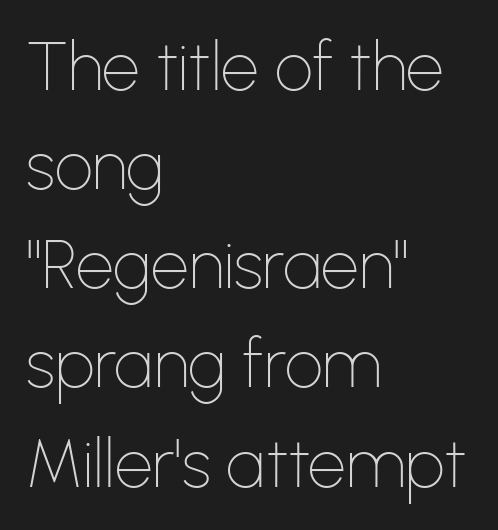
The image shows 67 px thin sans-serif type, upright; set left-aligned, normal line spacing (1.48x), normal letter spacing, not underlined; low stroke contrast and a medium x-height.
